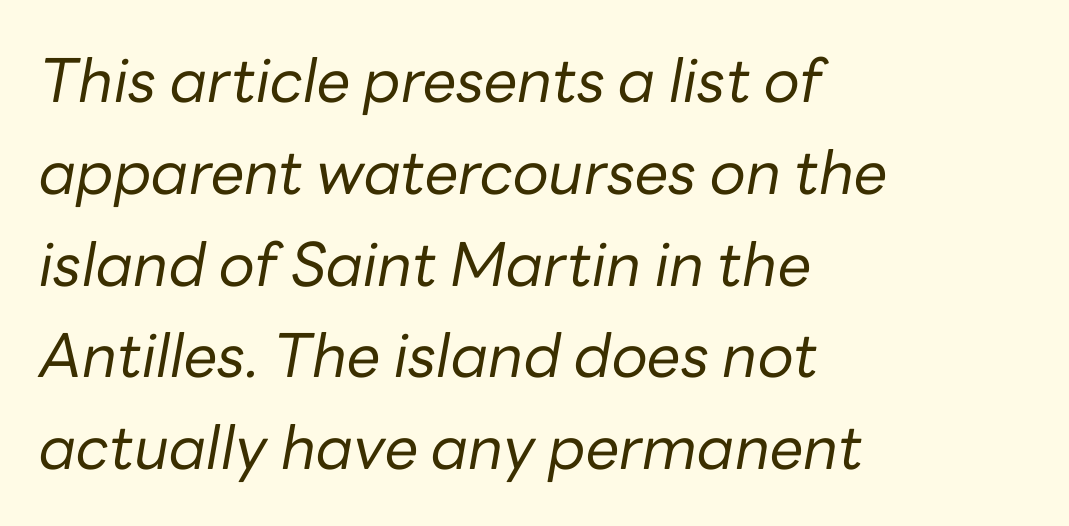
Leading matches the norm, producing a regular column. The passage shown is typed in a proportional face where columns would drift. The passage shown leans; its letterforms are oblique. Honestly, the letter spacing is just normal — you wouldn't notice it.
